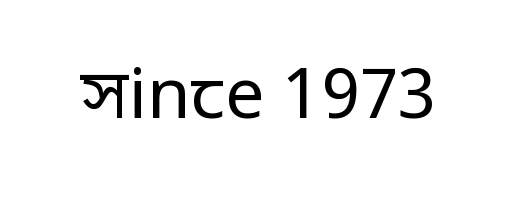
This rendering employs a face without finishing strokes, i.e., a sans-serif. Clear beneath every line of the passage. Bold? No — there's no thickening of the strokes. This is the regular roman posture of the typeface. This rendering leaves character spacing at its baseline value.
